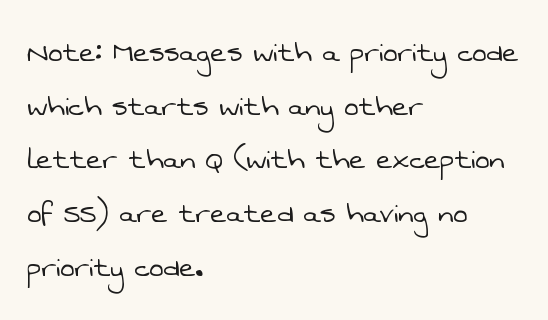
The rows are spaced the way most documents space them. The strip under each line holds only bare page. The rendering anchors every line to the left-hand side. Short note: letters normally spaced. The font is comparable to plain body text, perhaps lighter.
